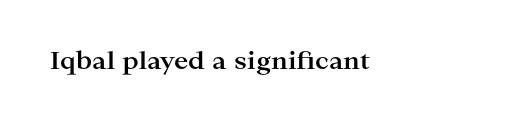
{"italic": "no", "bold": "yes", "underline": "no", "letter_spacing": "normal", "letter_spacing_em": 0.0, "glyph_px": 24}
